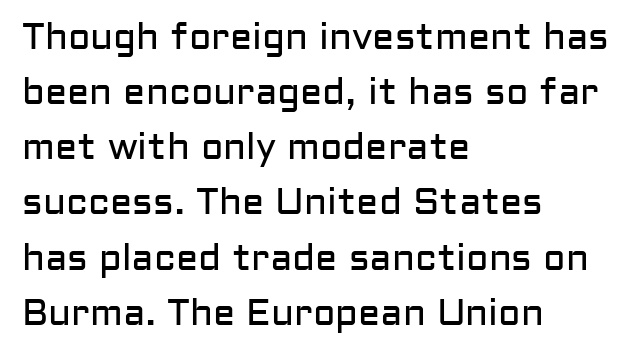
{"serif": "no", "italic": "no", "bold": "no", "weight": "regular", "width": "normal", "stroke_contrast": "low", "x_height": "medium", "monospaced": "no", "underline": "no", "align": "left", "line_spacing": "normal", "line_spacing_ratio": 1.49, "letter_spacing": "normal", "letter_spacing_em": 0.0, "glyph_px": 37}
